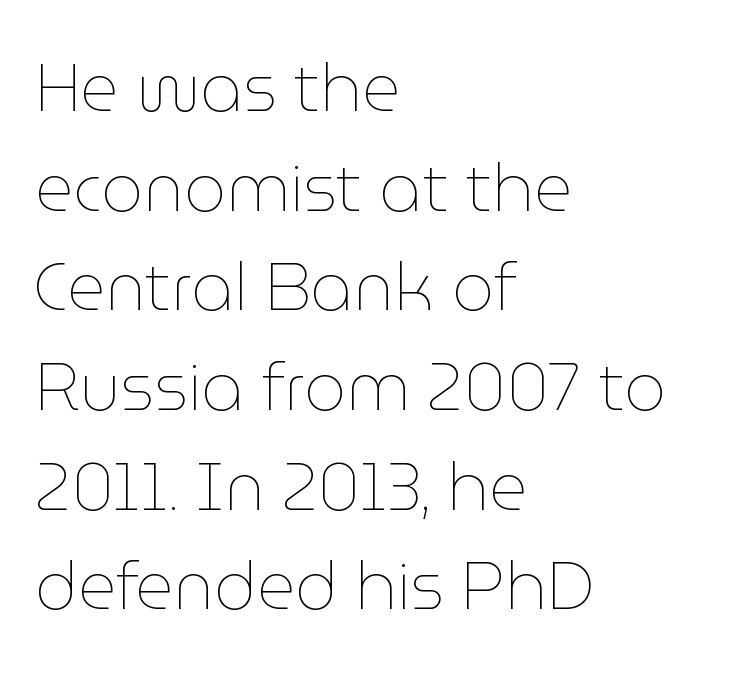
The image shows 66 px thin type, upright; set left-aligned, normal line spacing (1.51x), normal letter spacing, not underlined; low stroke contrast and a medium x-height.
